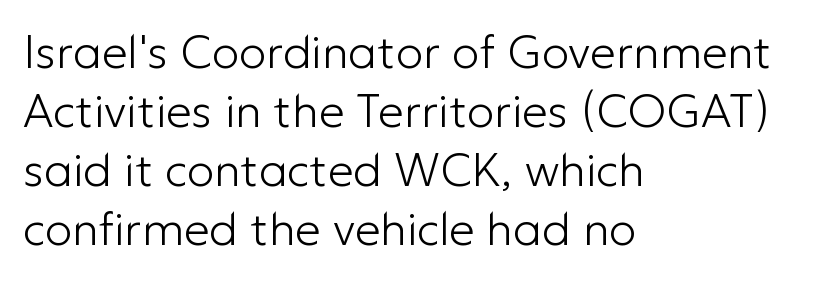
Q: Is the text bold? A: No.
Q: Is the text italic (slanted)? A: No, it is upright.
Q: Is the typeface a serif or a sans-serif typeface? A: Sans-serif.
Q: Is the text underlined? A: No.
Q: How is the paragraph aligned? A: Left-aligned.
Q: Is the spacing between letters normal or unusually wide? A: Normal.
Q: Is the spacing between lines tight, normal or loose? A: Normal.
Q: Width (condensed, normal, or wide)? A: Normal.
Q: Stroke contrast? A: Low.
Q: x-height? A: Medium.
Q: Monospaced? A: No.
